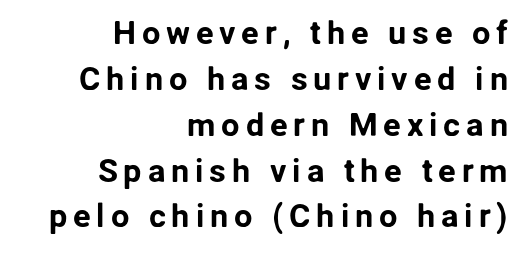
{"serif": "no", "italic": "no", "width": "normal", "stroke_contrast": "low", "x_height": "medium", "monospaced": "no", "underline": "no", "align": "right", "line_spacing": "normal", "line_spacing_ratio": 1.39, "glyph_px": 33}
